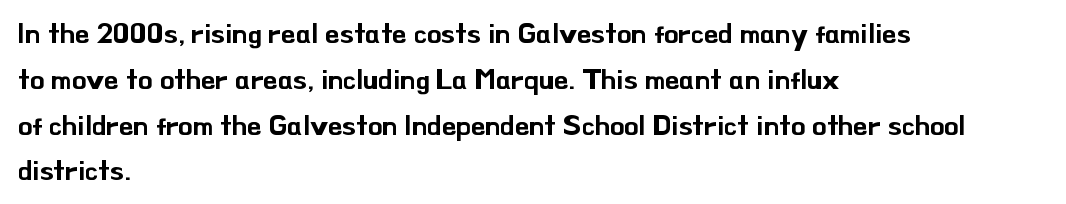
The image shows 29 px sans-serif type, upright; set left-aligned, normal line spacing (1.58x), normal letter spacing, not underlined; low stroke contrast and a small x-height.
